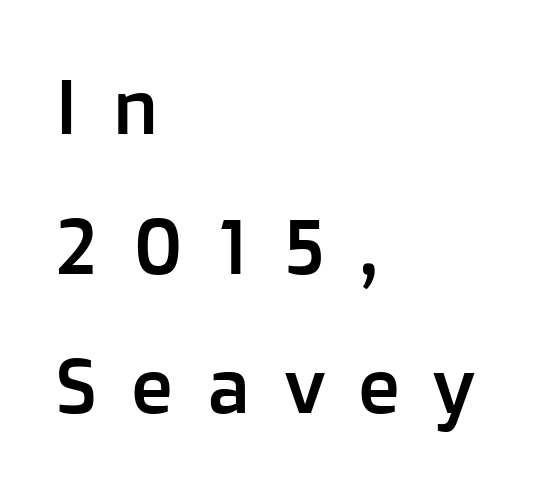
Q: Is the text italic (slanted)? A: No, it is upright.
Q: Is the typeface a serif or a sans-serif typeface? A: Sans-serif.
Q: Is the text underlined? A: No.
Q: How is the paragraph aligned? A: Left-aligned.
Q: Is the spacing between letters normal or unusually wide? A: Unusually wide.
Q: Width (condensed, normal, or wide)? A: Normal.
Q: Stroke contrast? A: Low.
Q: x-height? A: Medium.
Q: Monospaced? A: No.
